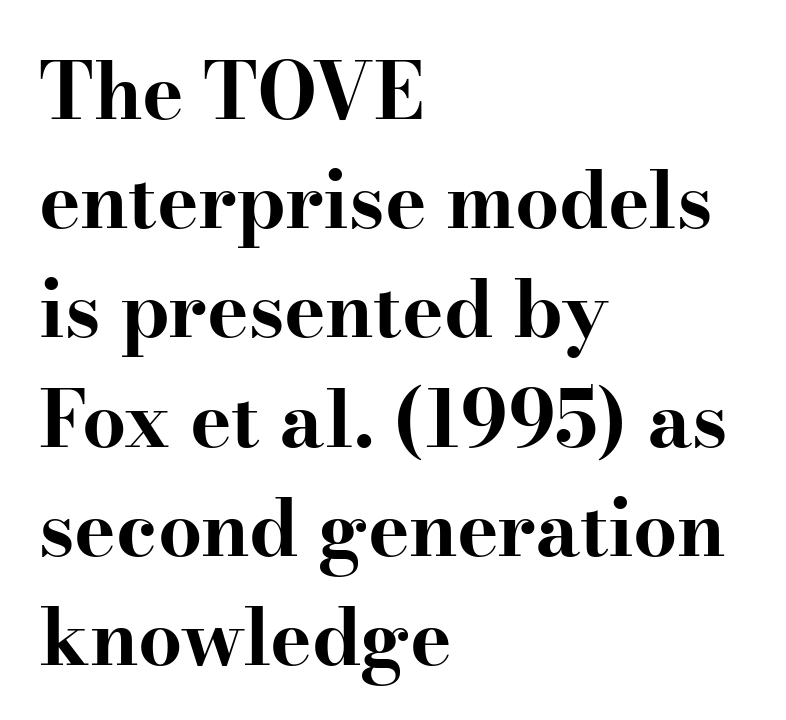
{"serif": "yes", "italic": "no", "bold": "yes", "weight": "bold", "width": "wide", "stroke_contrast": "high", "x_height": "small", "monospaced": "no", "underline": "no", "align": "left", "line_spacing": "normal", "line_spacing_ratio": 1.4, "letter_spacing": "normal", "letter_spacing_em": 0.0, "glyph_px": 78}
